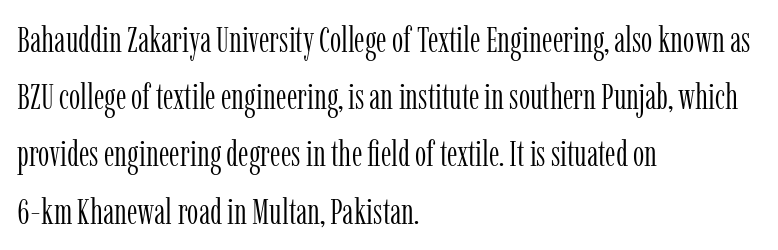
{"serif": "yes", "italic": "no", "bold": "no", "weight": "light", "width": "condensed", "stroke_contrast": "low", "x_height": "medium", "monospaced": "no", "underline": "no", "align": "left", "line_spacing": "normal", "line_spacing_ratio": 1.59, "letter_spacing": "normal", "letter_spacing_em": 0.0, "glyph_px": 36}
